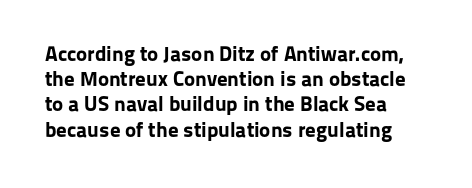
Each line starts at the same left margin while the right side varies. Upright lettering throughout. What stands out about the letter spacing? Nothing — it is the standard amount. Check the space under the baseline: it is left empty. The typesetting leans heavy: a genuine bold.
